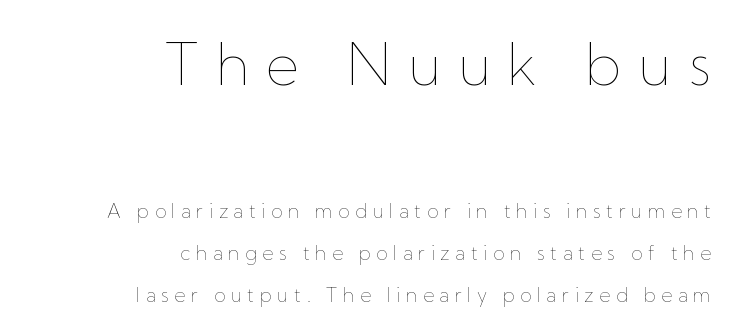
Q: Is the text bold? A: No.
Q: Is the text italic (slanted)? A: No, it is upright.
Q: Is the text underlined? A: No.
Q: How is the paragraph aligned? A: Right-aligned.
Q: Is the spacing between letters normal or unusually wide? A: Unusually wide.
Q: Is the spacing between lines tight, normal or loose? A: Loose.
Q: Which block of text is set in a larger size, the first (top) or the second (bottom)? A: The first (top) one.
Q: Width (condensed, normal, or wide)? A: Normal.
Q: Stroke contrast? A: Low.
Q: x-height? A: Medium.
Q: Monospaced? A: No.
